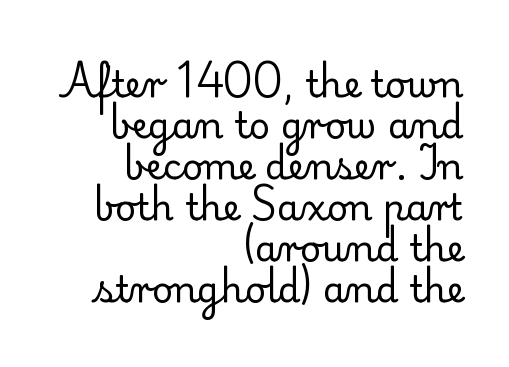
{"serif": "yes", "italic": "no", "bold": "no", "weight": "regular", "width": "normal", "stroke_contrast": "low", "x_height": "small", "monospaced": "no", "underline": "no", "align": "right", "line_spacing": "tight", "line_spacing_ratio": 1.14, "letter_spacing": "normal", "letter_spacing_em": 0.0, "glyph_px": 36}
